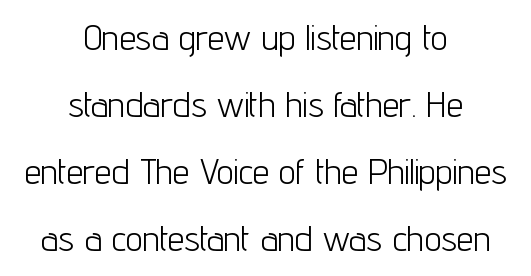
{"serif": "no", "italic": "no", "bold": "no", "weight": "light", "width": "condensed", "stroke_contrast": "low", "x_height": "medium", "monospaced": "no", "underline": "no", "align": "center", "line_spacing": "loose", "line_spacing_ratio": 1.97, "letter_spacing": "normal", "letter_spacing_em": 0.0, "glyph_px": 34}
